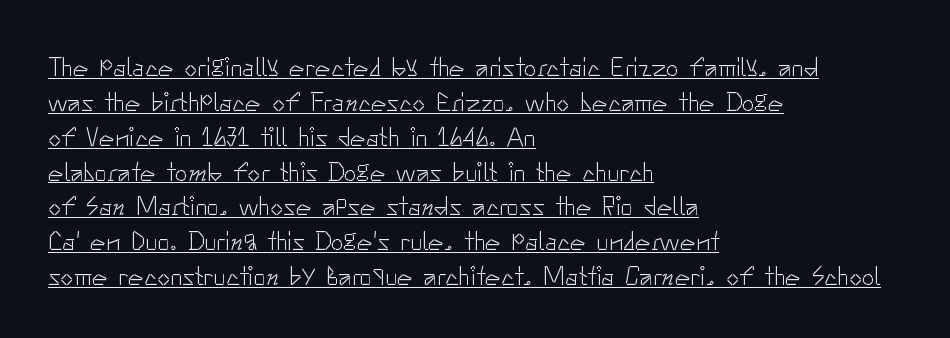
Q: Is the text bold? A: No.
Q: Is the text italic (slanted)? A: No, it is upright.
Q: Is the text underlined? A: Yes.
Q: How is the paragraph aligned? A: Left-aligned.
Q: Is the spacing between letters normal or unusually wide? A: Normal.
Q: Is the spacing between lines tight, normal or loose? A: Normal.
